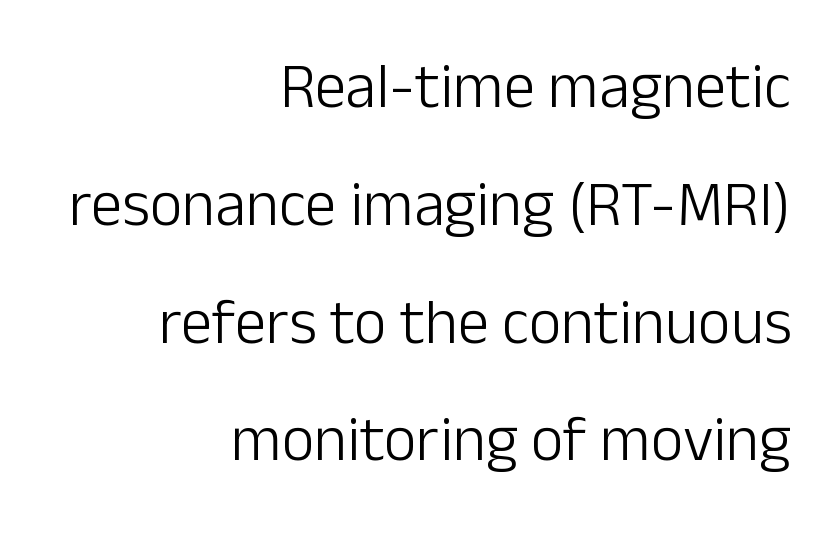
Q: Is the text bold? A: No.
Q: Is the text italic (slanted)? A: No, it is upright.
Q: Is the typeface a serif or a sans-serif typeface? A: Sans-serif.
Q: Is the text underlined? A: No.
Q: How is the paragraph aligned? A: Right-aligned.
Q: Is the spacing between letters normal or unusually wide? A: Normal.
Q: Width (condensed, normal, or wide)? A: Normal.
Q: Stroke contrast? A: Low.
Q: x-height? A: Medium.
Q: Monospaced? A: No.
